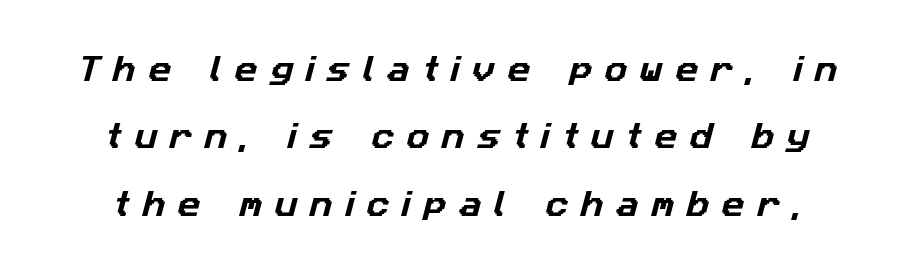
What kind of face is this? One without serifs — a sans. This sample has the flowing, uneven cadence of proportional lettering. The words here are not underlined. How would I describe the line gaps? Wide and relaxed. How are the letters spaced? Widely, with obvious added tracking.
